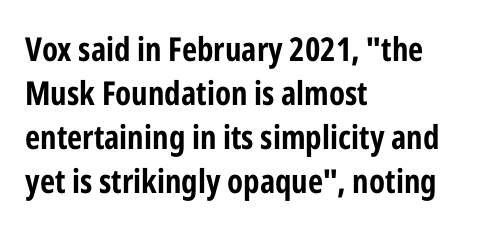
The image shows 33 px bold, condensed sans-serif type, upright; set left-aligned, normal line spacing (1.33x), normal letter spacing, not underlined; low stroke contrast and a medium x-height.
